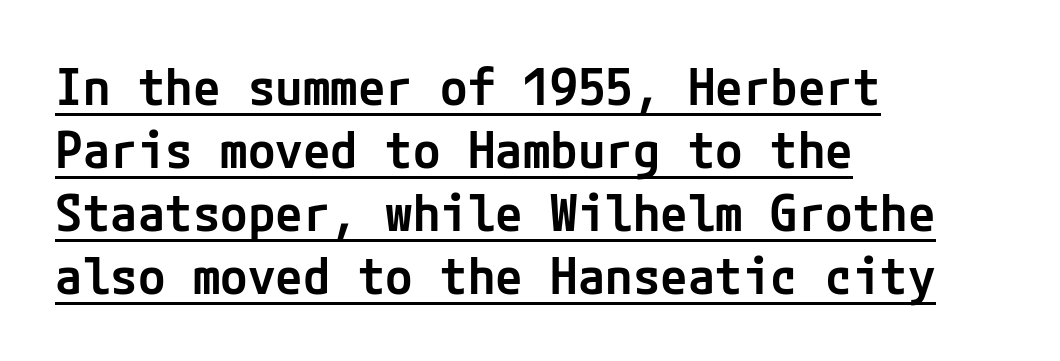
Leftover space on each line is placed entirely after the last word. The characters display no serif detailing; their extremities are plain. A somewhat darkened texture: the type is semibold rather than bold. Like a heading marked for emphasis, these lines bear an underscore.
